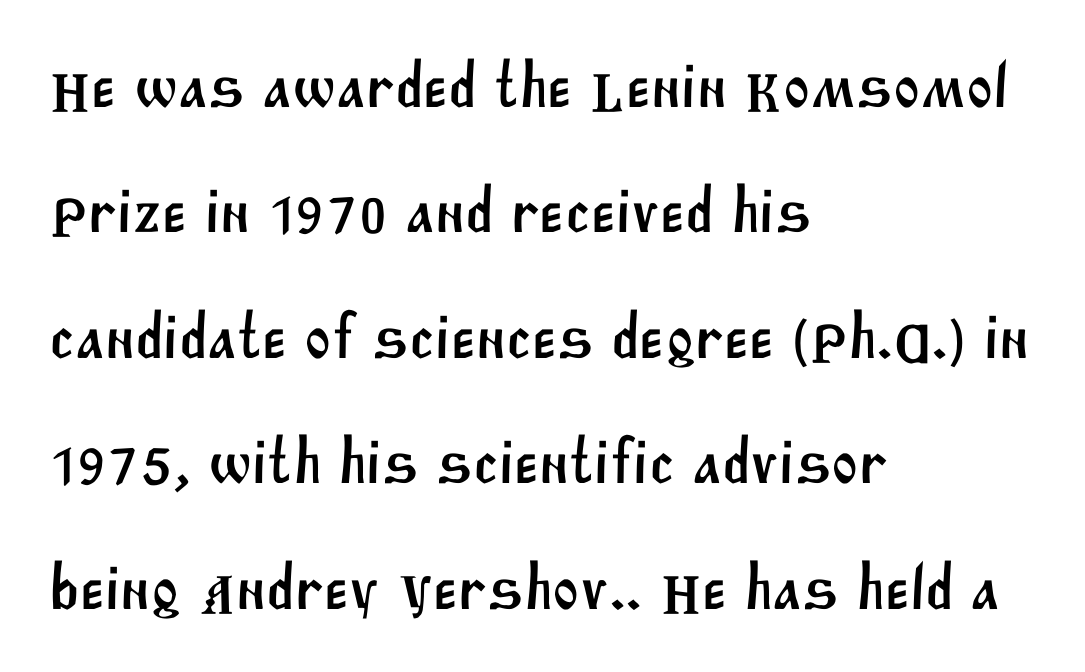
{"serif": "no", "width": "normal", "stroke_contrast": "medium", "x_height": "large", "monospaced": "no", "underline": "no", "align": "left", "line_spacing": "loose", "line_spacing_ratio": 1.96, "letter_spacing": "normal", "letter_spacing_em": 0.0, "glyph_px": 64}
